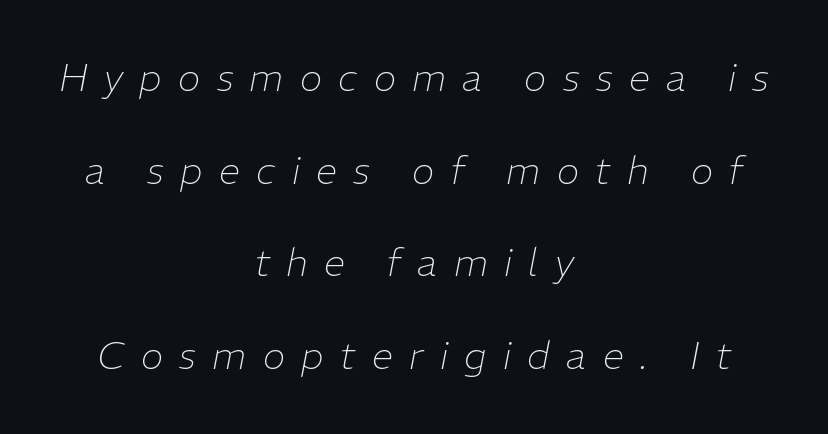
Q: Is the text bold? A: No.
Q: Is the text italic (slanted)? A: Yes, it leans right by about 11 degrees.
Q: Is the text underlined? A: No.
Q: How is the paragraph aligned? A: Centered.
Q: Is the spacing between letters normal or unusually wide? A: Unusually wide.
Q: Is the spacing between lines tight, normal or loose? A: Loose.
Q: Width (condensed, normal, or wide)? A: Normal.
Q: Stroke contrast? A: Low.
Q: x-height? A: Medium.
Q: Monospaced? A: No.
